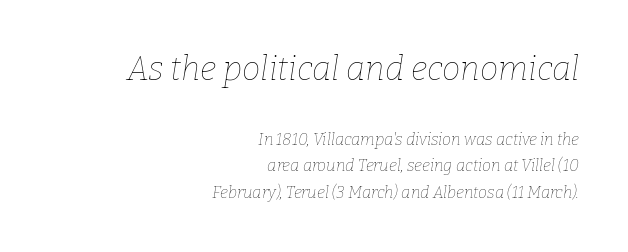
Caption: face not bold, strokes unweighted. Characters follow at the spacing the type designer built in. You could not count columns in this text — the font is proportionally spaced. Notice how the passage keeps a crisp vertical edge on the right only.
